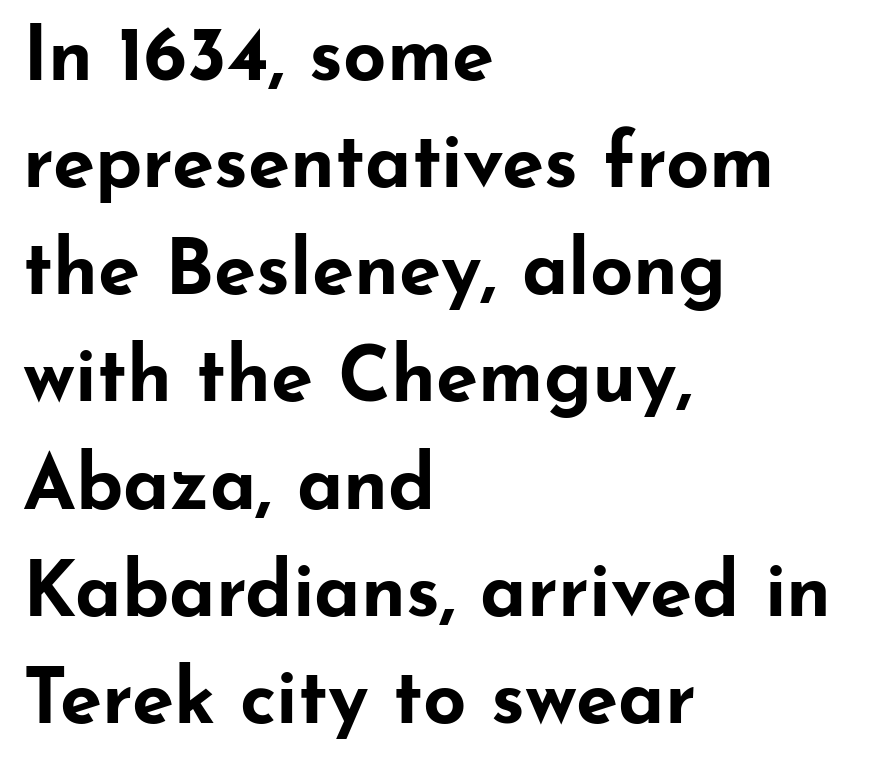
As a designer I'd log this as weight 700, bold. The lettering holds an erect, upright posture throughout. Clear beneath every line of the passage. In terms of letterform style, serifs are entirely absent. This sample uses plain, unmodified letter spacing. These lines sit exactly where default settings would place them.
